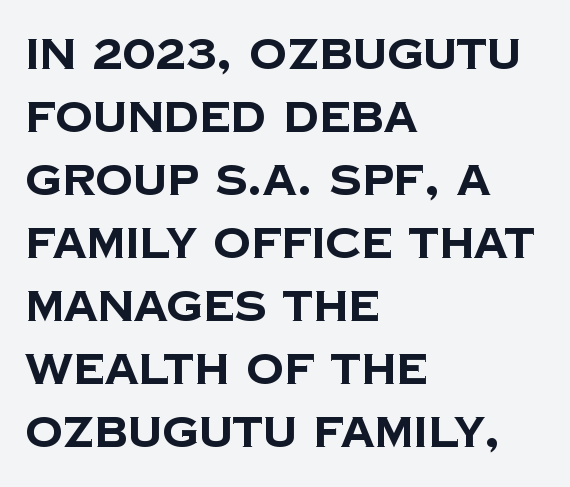
{"serif": "no", "bold": "yes", "weight": "bold", "width": "normal", "stroke_contrast": "low", "x_height": "large", "monospaced": "no", "underline": "no", "align": "left", "line_spacing": "normal", "line_spacing_ratio": 1.5, "letter_spacing": "normal", "letter_spacing_em": 0.0, "glyph_px": 42}
